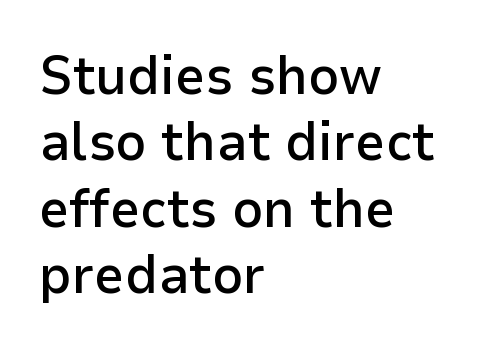
The strokes are fattened partway — semibold, not bold. Left-aligned paragraph, ragged on the right. Vertical strokes here are truly vertical. Think of a printed novel: that variable character pitch is what you see here. Nothing unusual about the tracking: characters are spaced as the font intends. Check where the strokes stop: nothing finishes them off — pure sans.
